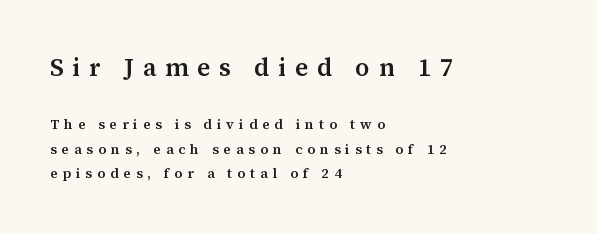
The image shows 25 px text type, upright; set left-aligned, line spacing 1.76x, unusually wide letter spacing (+0.35 em), not underlined; the first (top) block is 1.79x larger.
